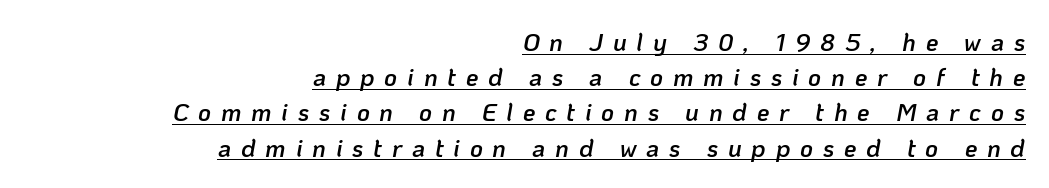
The image shows 25 px text type, italic (leaning right); set right-aligned, normal line spacing (1.41x), unusually wide letter spacing (+0.39 em), underlined.
